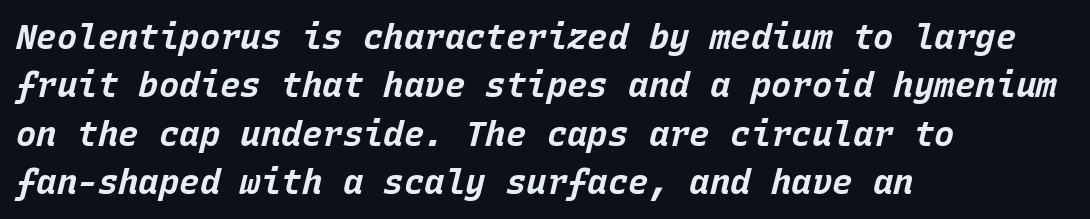
The text carries the slant typical of an italic or oblique font. The vertical gap from one line to the next is medium. This rendering uses left alignment, leaving the right contour irregular. The rendering uses a bold face; every stroke is thick and dark. Descenders are the only things crossing below the line. The type is set solid horizontally, with unmodified tracking.
